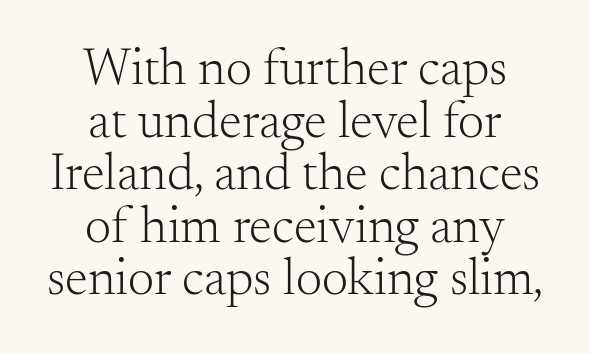
Q: Is the text bold? A: No.
Q: Is the text italic (slanted)? A: No, it is upright.
Q: Is the typeface a serif or a sans-serif typeface? A: Serif.
Q: Is the text underlined? A: No.
Q: How is the paragraph aligned? A: Centered.
Q: Is the spacing between letters normal or unusually wide? A: Normal.
Q: Is the spacing between lines tight, normal or loose? A: Tight.
Q: Width (condensed, normal, or wide)? A: Normal.
Q: Stroke contrast? A: Medium.
Q: x-height? A: Small.
Q: Monospaced? A: No.
